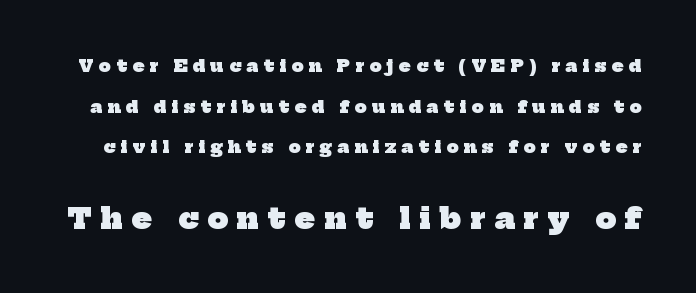
{"serif": "yes", "bold": "yes", "weight": "heavy", "width": "normal", "stroke_contrast": "low", "x_height": "medium", "monospaced": "no", "underline": "no", "line_spacing": "loose", "line_spacing_ratio": 2.39, "letter_spacing": "wide", "letter_spacing_em": 0.31, "larger_block": "second", "size_ratio": 1.71, "glyph_px": 29}
